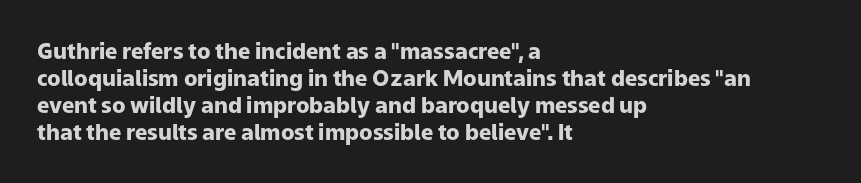
The image shows 22 px bold type, upright; set left-aligned, line spacing 1.22x, normal letter spacing, not underlined.
